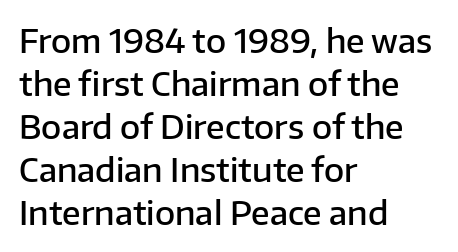
Q: Is the text bold? A: Semi-bold.
Q: Is the text italic (slanted)? A: No, it is upright.
Q: Is the typeface a serif or a sans-serif typeface? A: Sans-serif.
Q: Is the text underlined? A: No.
Q: How is the paragraph aligned? A: Left-aligned.
Q: Is the spacing between letters normal or unusually wide? A: Normal.
Q: Is the spacing between lines tight, normal or loose? A: Normal.
Q: Width (condensed, normal, or wide)? A: Normal.
Q: Stroke contrast? A: Low.
Q: x-height? A: Medium.
Q: Monospaced? A: No.
